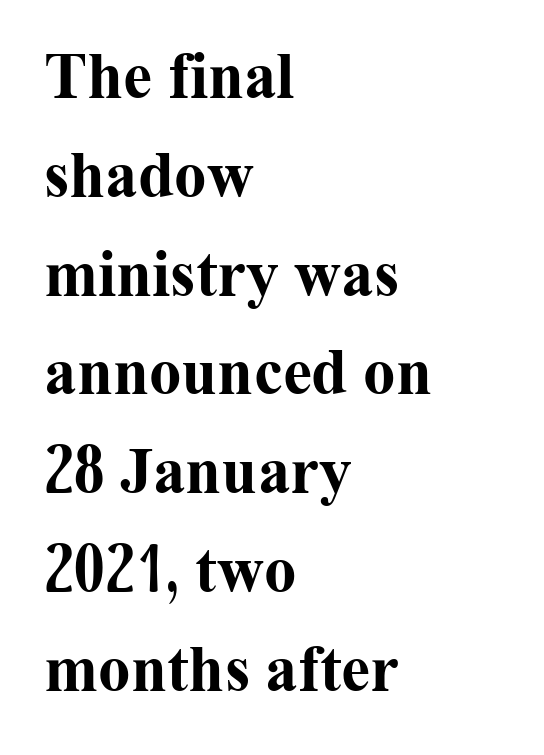
{"serif": "yes", "italic": "no", "bold": "yes", "weight": "bold", "width": "normal", "stroke_contrast": "medium", "x_height": "medium", "monospaced": "no", "underline": "no", "align": "left", "line_spacing": "normal", "line_spacing_ratio": 1.52, "letter_spacing": "normal", "letter_spacing_em": 0.0, "glyph_px": 65}
